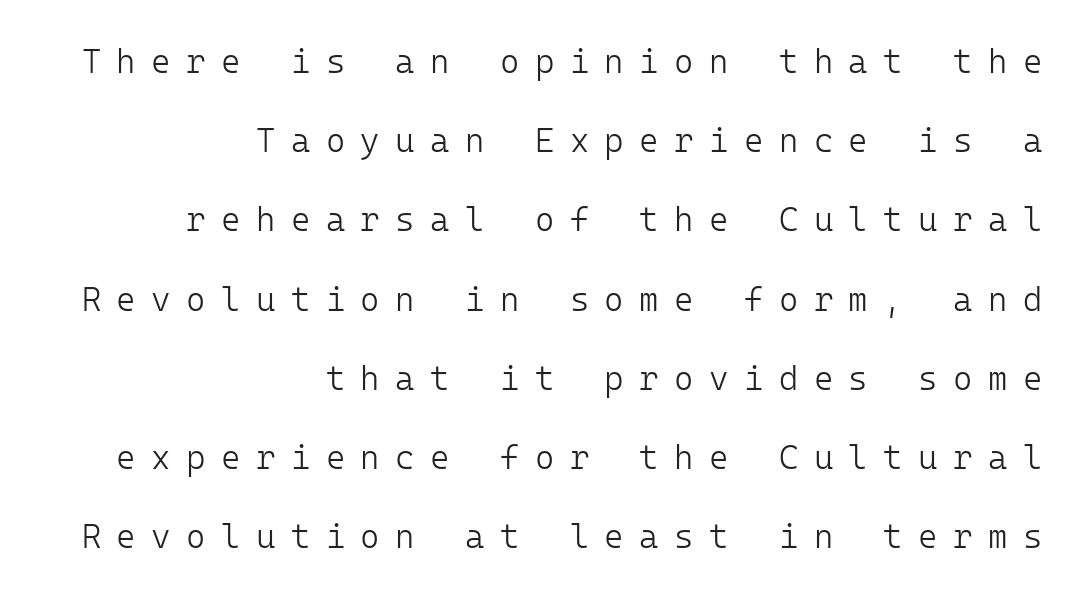
Every stem runs plumb, perpendicular to the baseline. Look at the bottom of the vertical strokes: they stop flat, with no serifs. The lines are quadded right. Monospaced: the letters line up in strict vertical columns. Descenders hang freely into open space.
